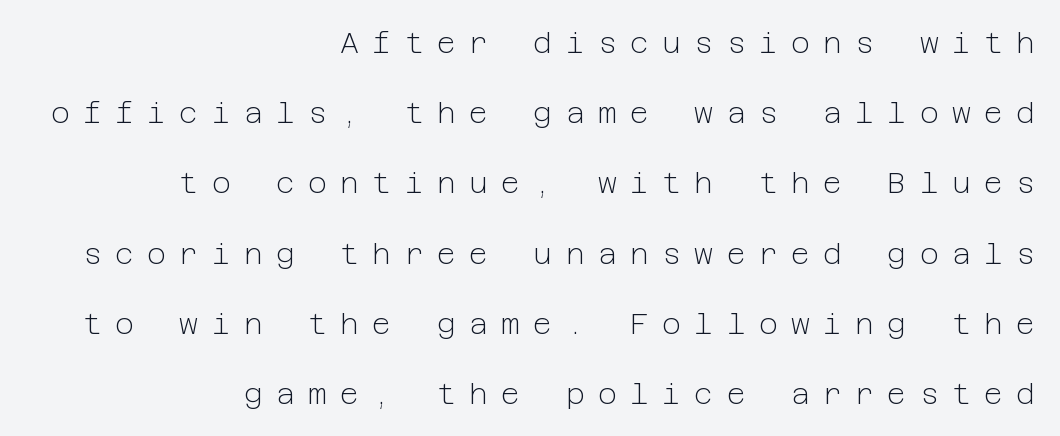
The image shows 29 px light sans-serif type, upright; set right-aligned, loose line spacing (2.42x), unusually wide letter spacing (+0.46 em), not underlined; low stroke contrast and a medium x-height.
